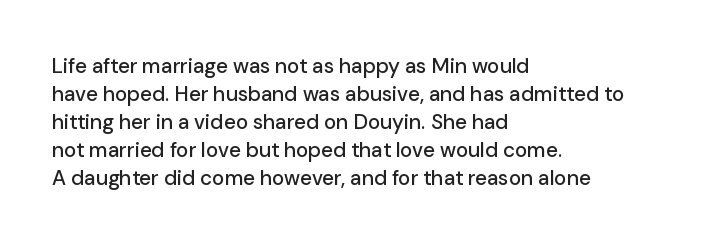
Q: Is the text italic (slanted)? A: No, it is upright.
Q: Is the text underlined? A: No.
Q: How is the paragraph aligned? A: Left-aligned.
Q: Is the spacing between letters normal or unusually wide? A: Normal.
Q: Is the spacing between lines tight, normal or loose? A: Normal.
